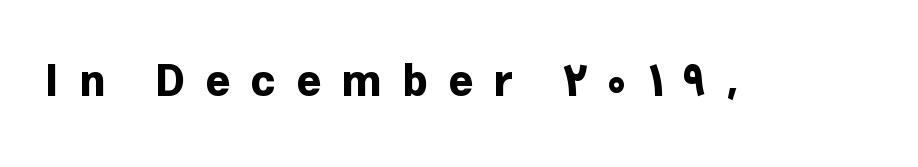
{"serif": "no", "italic": "no", "bold": "yes", "weight": "bold", "width": "normal", "stroke_contrast": "low", "x_height": "medium", "monospaced": "no", "underline": "no", "letter_spacing": "wide", "letter_spacing_em": 0.47, "glyph_px": 43}
